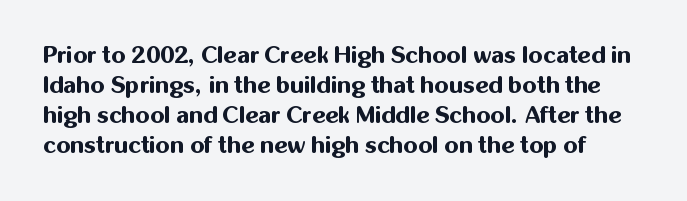
The image shows 23 px bold type, upright; set normal line spacing (1.3x), normal letter spacing, not underlined.
